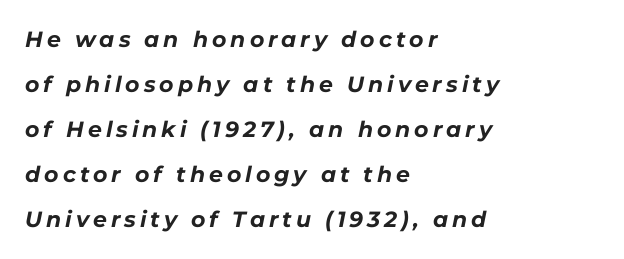
Q: Is the text bold? A: Yes.
Q: Is the text italic (slanted)? A: Yes, it leans right by about 11 degrees.
Q: Is the text underlined? A: No.
Q: How is the paragraph aligned? A: Left-aligned.
Q: Is the spacing between lines tight, normal or loose? A: Loose.
